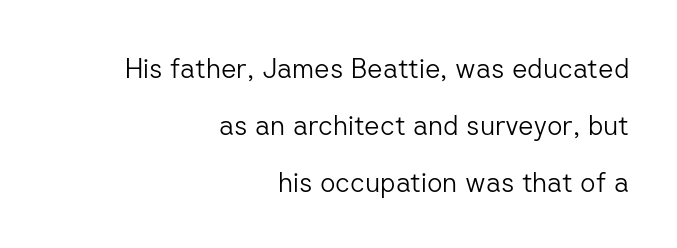
The image shows 27 px text type, upright; set right-aligned, loose line spacing (2.11x), normal letter spacing, not underlined.
